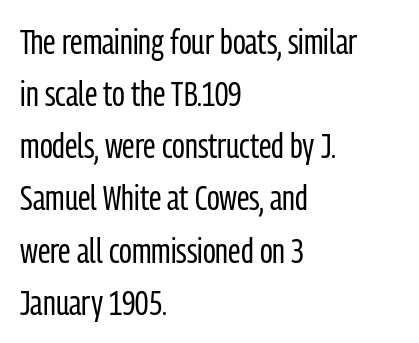
Q: Is the text bold? A: No.
Q: Is the text italic (slanted)? A: No, it is upright.
Q: Is the typeface a serif or a sans-serif typeface? A: Sans-serif.
Q: Is the text underlined? A: No.
Q: How is the paragraph aligned? A: Left-aligned.
Q: Is the spacing between letters normal or unusually wide? A: Normal.
Q: Is the spacing between lines tight, normal or loose? A: Normal.
Q: Width (condensed, normal, or wide)? A: Condensed.
Q: Stroke contrast? A: Low.
Q: x-height? A: Medium.
Q: Monospaced? A: No.
